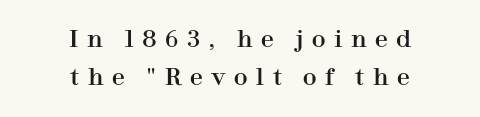
{"italic": "no", "underline": "no", "align": "center", "line_spacing": "normal", "line_spacing_ratio": 1.66, "letter_spacing": "wide", "letter_spacing_em": 0.37, "glyph_px": 23}
